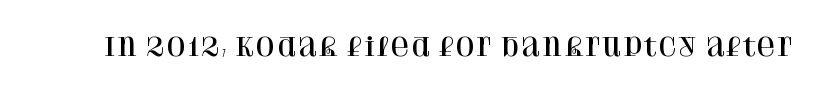
{"italic": "no", "underline": "no", "letter_spacing": "normal", "letter_spacing_em": 0.0, "glyph_px": 25}
